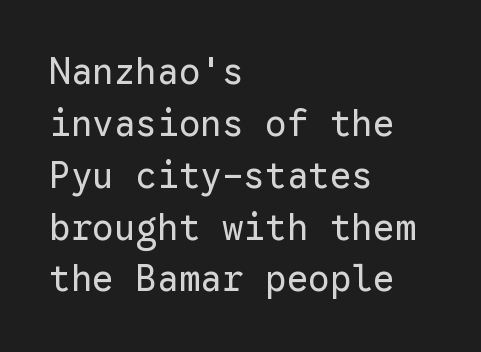
Q: Is the text bold? A: No.
Q: Is the text italic (slanted)? A: No, it is upright.
Q: Is the typeface a serif or a sans-serif typeface? A: Sans-serif.
Q: Is the text underlined? A: No.
Q: How is the paragraph aligned? A: Left-aligned.
Q: Is the spacing between letters normal or unusually wide? A: Normal.
Q: Is the spacing between lines tight, normal or loose? A: Normal.
Q: Width (condensed, normal, or wide)? A: Normal.
Q: Stroke contrast? A: Low.
Q: x-height? A: Medium.
Q: Monospaced? A: Yes.
